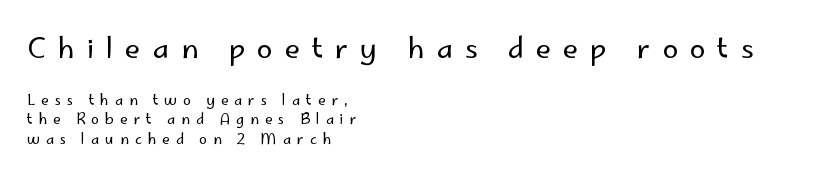
Q: Is the text bold? A: No.
Q: Is the text italic (slanted)? A: No, it is upright.
Q: Is the typeface a serif or a sans-serif typeface? A: Sans-serif.
Q: Is the text underlined? A: No.
Q: How is the paragraph aligned? A: Left-aligned.
Q: Is the spacing between letters normal or unusually wide? A: Unusually wide.
Q: Is the spacing between lines tight, normal or loose? A: Normal.
Q: Which block of text is set in a larger size, the first (top) or the second (bottom)? A: The first (top) one.
Q: Width (condensed, normal, or wide)? A: Normal.
Q: Stroke contrast? A: Low.
Q: x-height? A: Small.
Q: Monospaced? A: No.
